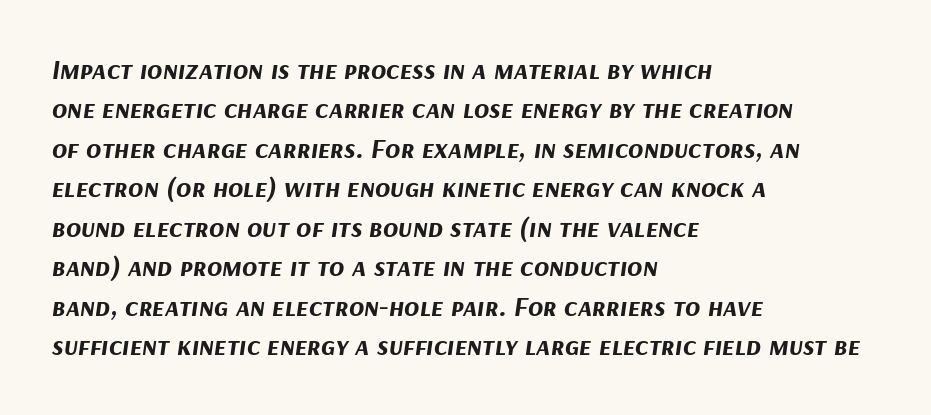
{"italic": "yes", "lean": "right", "slant_degrees": 9, "bold": "yes", "weight": "bold", "width": "normal", "stroke_contrast": "medium", "x_height": "medium", "monospaced": "no", "underline": "no", "align": "left", "line_spacing": "normal", "line_spacing_ratio": 1.41, "letter_spacing": "normal", "letter_spacing_em": 0.0, "glyph_px": 28}
